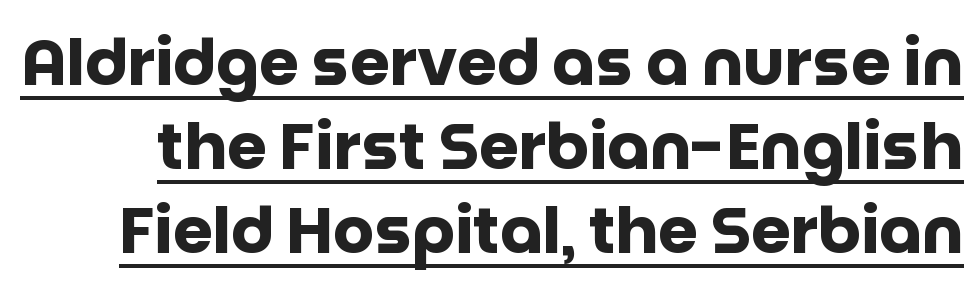
Between one letter and the next there's only the usual sliver of space. Has an underline been added? It has. Unlike italic type, these characters show no tilt at all. The space between consecutive lines is moderate.
